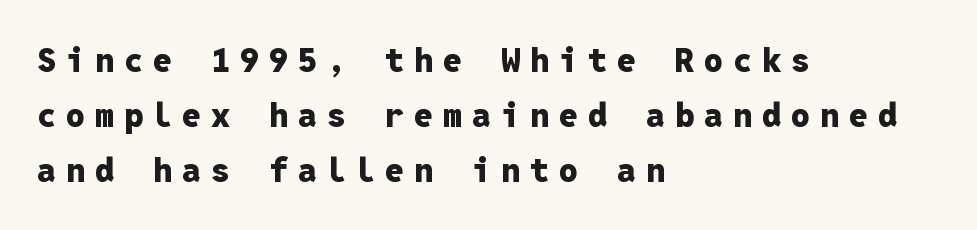
{"serif": "no", "italic": "no", "bold": "yes", "weight": "heavy", "width": "normal", "stroke_contrast": "low", "x_height": "medium", "monospaced": "yes", "underline": "no", "align": "left", "line_spacing": "normal", "line_spacing_ratio": 1.62, "letter_spacing": "wide", "letter_spacing_em": 0.29, "glyph_px": 34}
